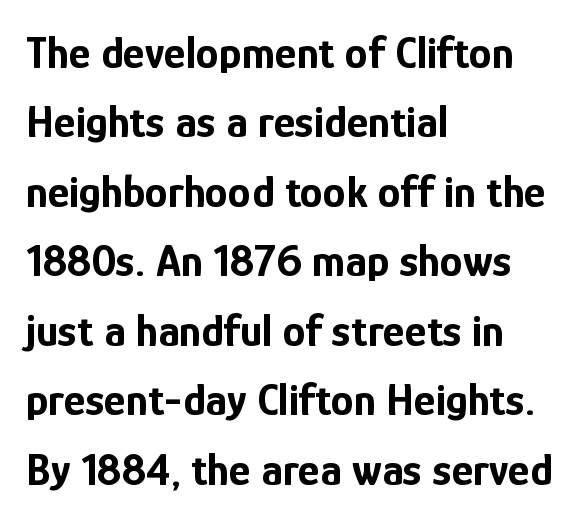
Grotesque or geometric, the face here clearly has no serifs. This sample is left-justified, so line endings fall wherever the words run out. Underlining? Definitely not there. These lines carry a lot of weight — the face is fully bold. The passage shown stacks its lines at a standard gap.
